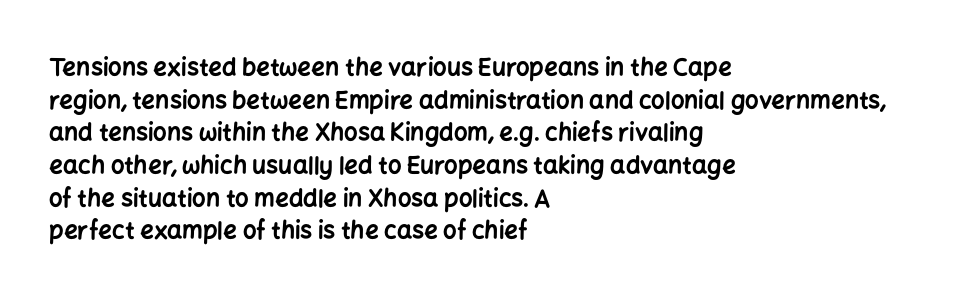
{"italic": "no", "bold": "yes", "underline": "no", "align": "left", "line_spacing": "normal", "line_spacing_ratio": 1.36, "letter_spacing": "normal", "letter_spacing_em": 0.0, "glyph_px": 24}
